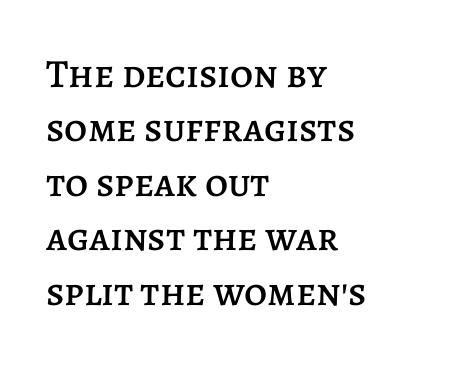
{"italic": "no", "width": "normal", "stroke_contrast": "low", "x_height": "large", "monospaced": "no", "underline": "no", "align": "left", "line_spacing": "normal", "line_spacing_ratio": 1.36, "letter_spacing": "normal", "letter_spacing_em": 0.0, "glyph_px": 40}
